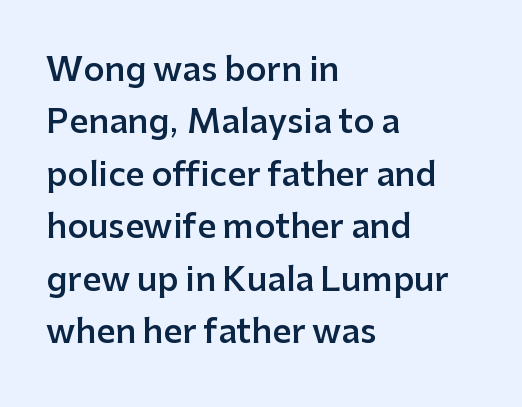
Compared with typical body copy, the letter spacing here is the same. Do the letters lean? They stand straight. Each line starts at the same left margin while the right side varies. Underlining? Definitely not there. A sans-serif font was chosen for this passage.
